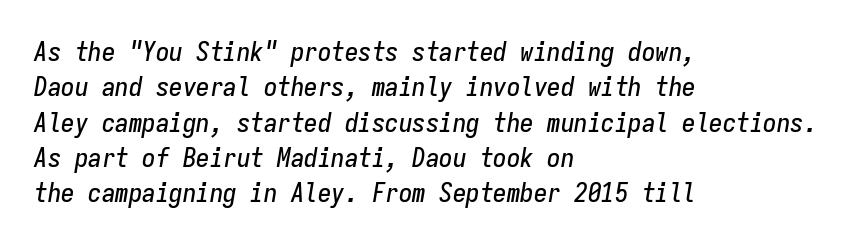
Which margin do the lines hug? The left one — the right edge is uneven. In terms of letterspacing, this is plain default setting. Descender tails drop into unmarked territory. This block has exactly the height ordinary leading produces. Slanted lettering throughout.
